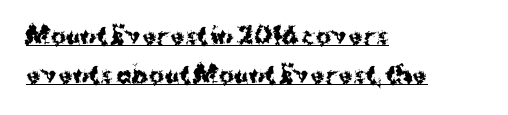
The lettering holds an erect, upright posture throughout. Is the type bold? Yes — the strokes are clearly thick and heavy. What's the leading like? Ordinary, nothing unusual. A classic flush-left, rag-right setting is used for this passage.
